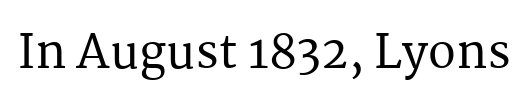
The image shows 46 px serif type, upright; set normal letter spacing, not underlined; medium stroke contrast and a medium x-height.
